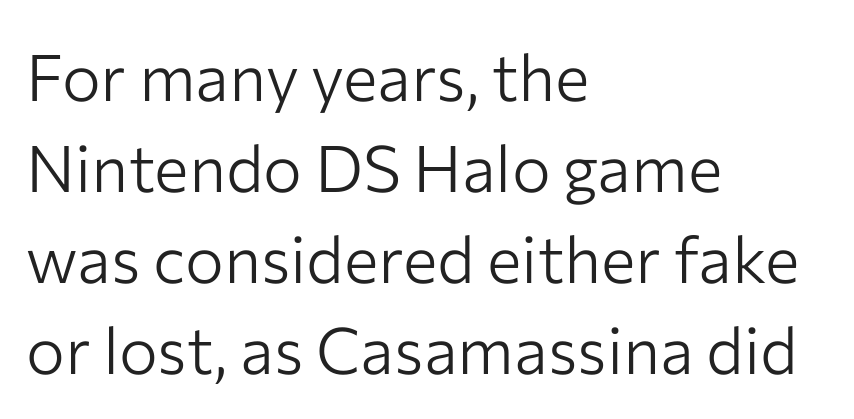
Q: Is the text bold? A: No.
Q: Is the text italic (slanted)? A: No, it is upright.
Q: Is the typeface a serif or a sans-serif typeface? A: Sans-serif.
Q: Is the text underlined? A: No.
Q: How is the paragraph aligned? A: Left-aligned.
Q: Is the spacing between letters normal or unusually wide? A: Normal.
Q: Is the spacing between lines tight, normal or loose? A: Normal.
Q: Width (condensed, normal, or wide)? A: Normal.
Q: Stroke contrast? A: Low.
Q: x-height? A: Medium.
Q: Monospaced? A: No.
